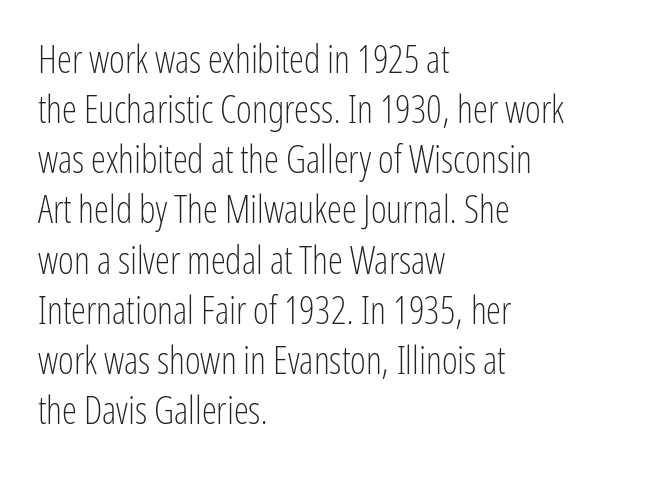
One-word summary of the alignment: left. Does the leading feel generous? No, just average. Nobody drew a line under any word here. Spacing verdict: proportional, widths tailored to each character. What kind of face is this? One without serifs — a sans.
